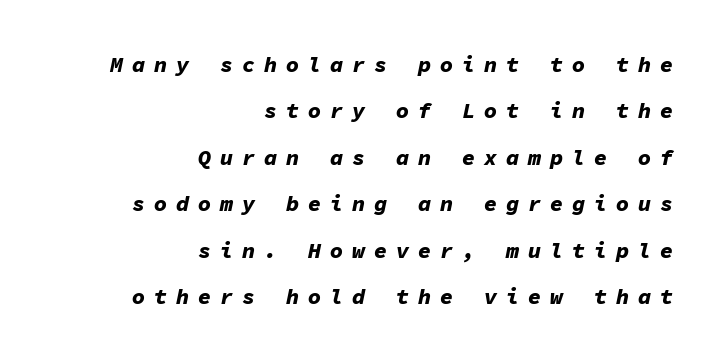
Q: Is the text bold? A: Yes.
Q: Is the text italic (slanted)? A: Yes, it leans right by about 11 degrees.
Q: Is the text underlined? A: No.
Q: How is the paragraph aligned? A: Right-aligned.
Q: Is the spacing between letters normal or unusually wide? A: Unusually wide.
Q: Is the spacing between lines tight, normal or loose? A: Loose.
